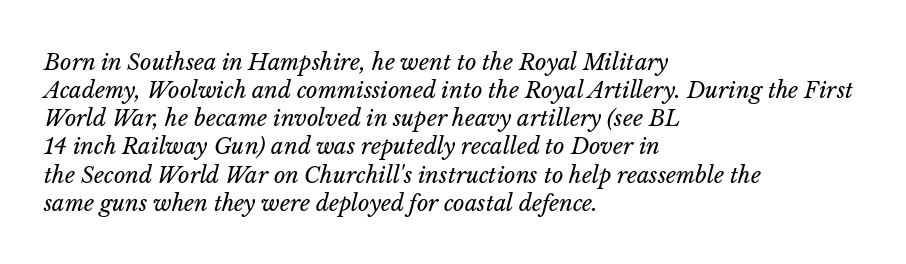
Q: Is the text bold? A: No.
Q: Is the text italic (slanted)? A: Yes, it leans right by about 14 degrees.
Q: Is the text underlined? A: No.
Q: How is the paragraph aligned? A: Left-aligned.
Q: Is the spacing between letters normal or unusually wide? A: Normal.
Q: Is the spacing between lines tight, normal or loose? A: Normal.
